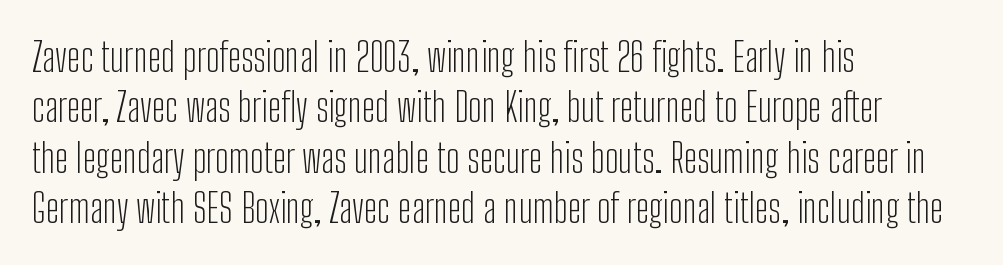
{"serif": "no", "italic": "no", "bold": "no", "weight": "light", "width": "condensed", "stroke_contrast": "low", "x_height": "medium", "monospaced": "no", "underline": "no", "align": "left", "line_spacing": "normal", "line_spacing_ratio": 1.26, "letter_spacing": "normal", "letter_spacing_em": 0.0, "glyph_px": 40}
